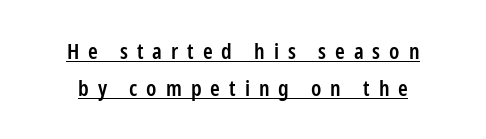
{"italic": "no", "bold": "semi", "underline": "yes", "align": "center", "line_spacing": "normal", "line_spacing_ratio": 1.7, "letter_spacing": "wide", "letter_spacing_em": 0.41, "glyph_px": 22}
